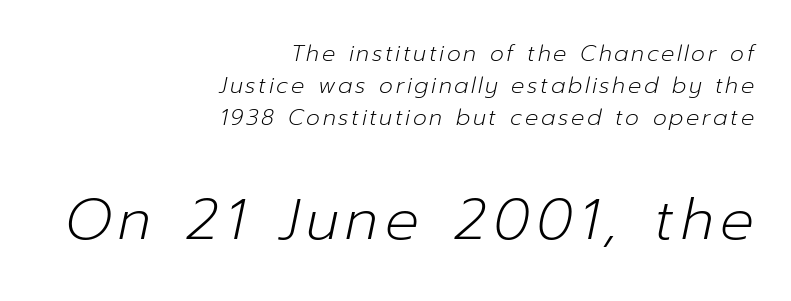
The image shows 56 px light type, italic (leaning right); set right-aligned, normal line spacing (1.45x), not underlined; the second (bottom) block is 2.55x larger; low stroke contrast and a medium x-height.
